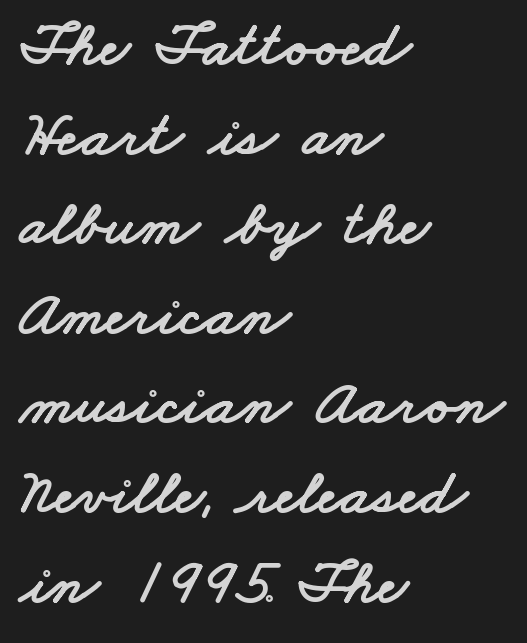
Q: Is the typeface a serif or a sans-serif typeface? A: Sans-serif.
Q: Is the text underlined? A: No.
Q: How is the paragraph aligned? A: Left-aligned.
Q: Is the spacing between letters normal or unusually wide? A: Normal.
Q: Is the spacing between lines tight, normal or loose? A: Normal.
Q: Width (condensed, normal, or wide)? A: Wide.
Q: Stroke contrast? A: Low.
Q: x-height? A: Small.
Q: Monospaced? A: No.
